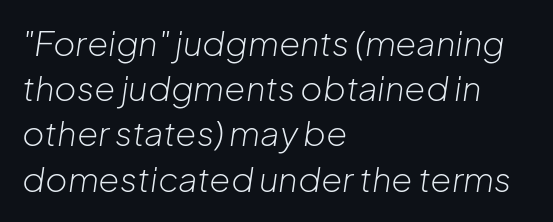
The zone under the glyphs is completely vacant. Character widths vary here, with narrow letters taking less room than wide ones. The paragraph has a hard left edge and a soft right edge. The letters sit at their default tracking, neither squeezed nor spread.
